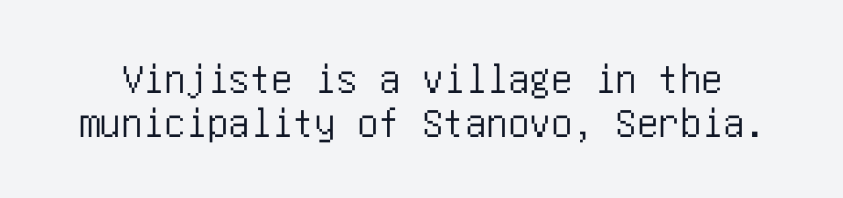
The image shows 43 px condensed sans-serif type, upright; set tight line spacing (1.02x), normal letter spacing, not underlined; low stroke contrast and a large x-height.
